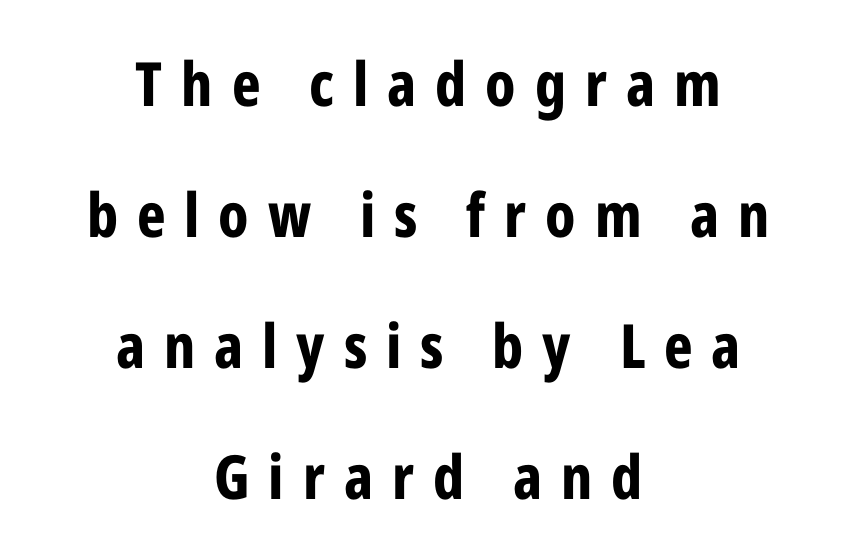
Proportional: the letters do not fall into vertical columns. Quick note: not italic, upright. The typeface chosen for these lines omits serifs. The space between consecutive lines is lavish. In terms of weight, the rendering is a true, heavy bold.
